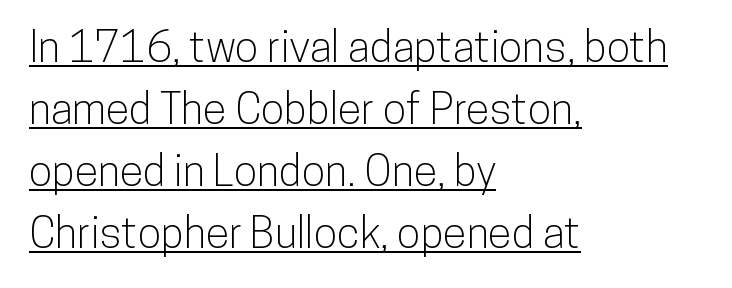
The image shows 43 px condensed sans-serif type, upright; set left-aligned, normal line spacing (1.44x), normal letter spacing, underlined; low stroke contrast and a medium x-height.
